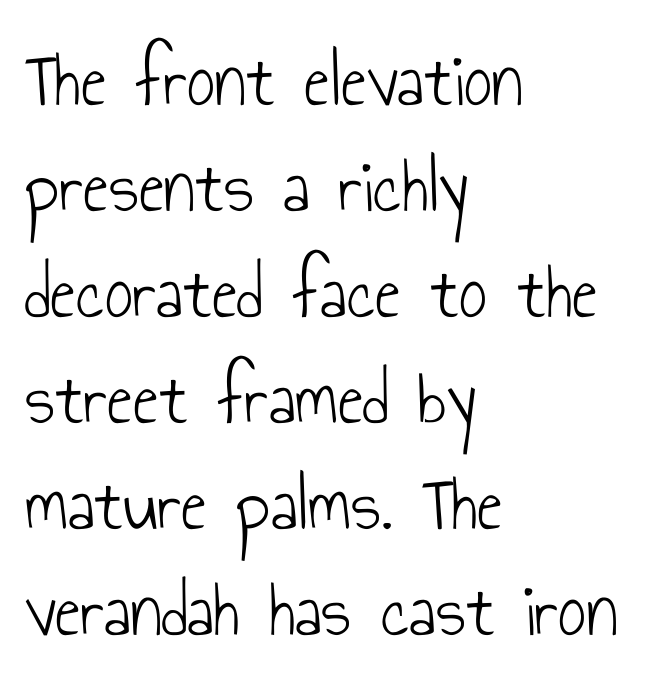
Q: Is the text bold? A: No.
Q: Is the text italic (slanted)? A: No, it is upright.
Q: Is the typeface a serif or a sans-serif typeface? A: Sans-serif.
Q: Is the text underlined? A: No.
Q: How is the paragraph aligned? A: Left-aligned.
Q: Is the spacing between letters normal or unusually wide? A: Normal.
Q: Is the spacing between lines tight, normal or loose? A: Normal.
Q: Width (condensed, normal, or wide)? A: Condensed.
Q: Stroke contrast? A: Low.
Q: x-height? A: Small.
Q: Monospaced? A: No.
